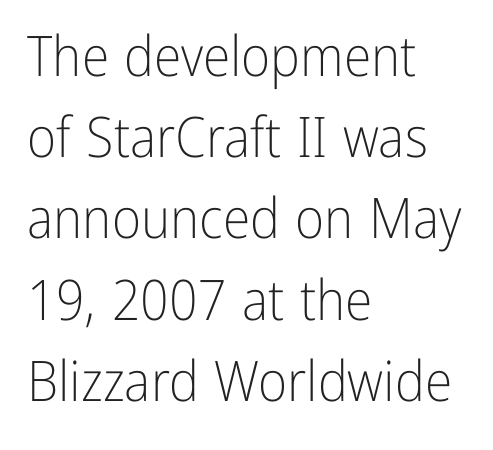
The letterforms sit at book weight or below. The glyphs in this specimen are sans serif. The gap between lines stays unmarked. The axis of the letterforms is exactly vertical.
